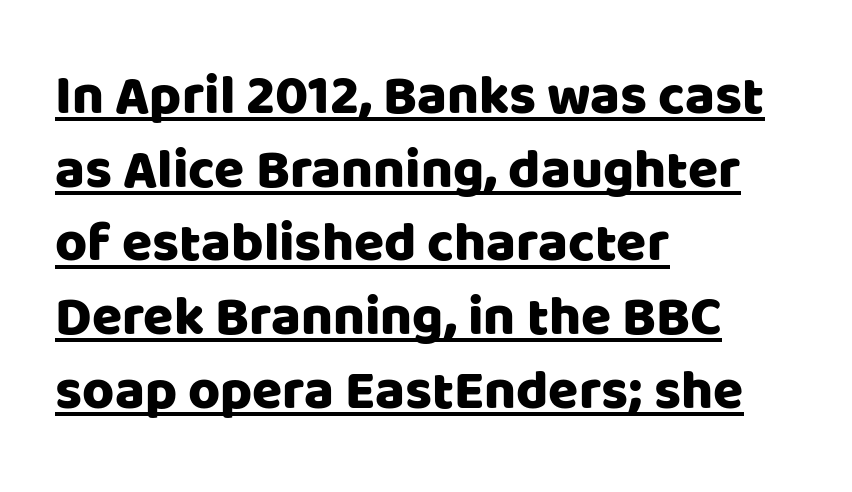
If you drew a line through each stem, it would be perfectly vertical. Honestly, the letter spacing is just normal — you wouldn't notice it. The rendering uses a moderate line-height, typical for paragraphs. In terms of letterform style, serifs are entirely absent. Proportional: the letters do not fall into vertical columns.
